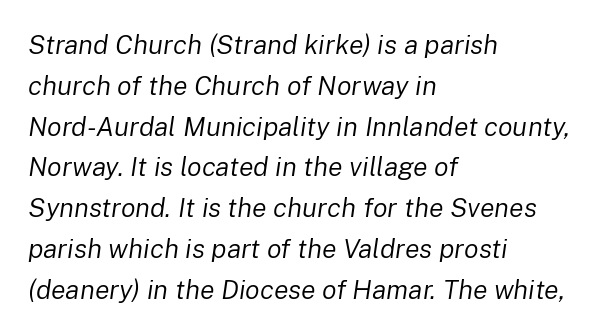
The image shows 27 px text type, italic (leaning right); set left-aligned, normal line spacing (1.51x), normal letter spacing, not underlined.
